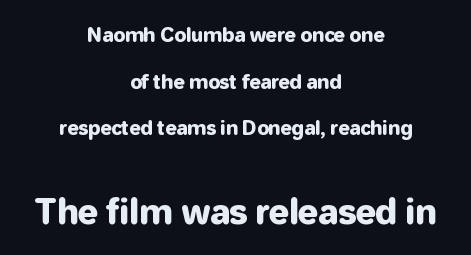
The image shows 34 px sans-serif type, upright; set centered, loose line spacing (2.45x), normal letter spacing, not underlined; the second (bottom) block is 1.79x larger; low stroke contrast and a medium x-height.
